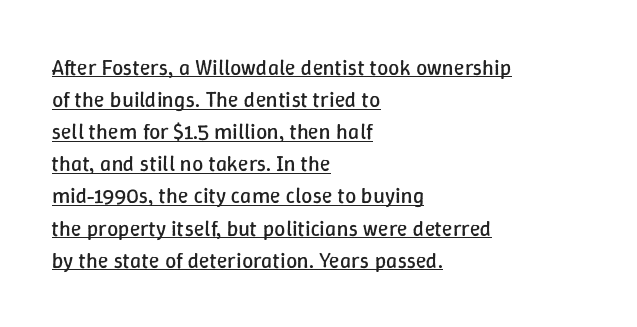
The lines sit at an ordinary, default distance from one another. The weight would be labelled regular, book, light, or lighter still. The typography opts for an upright posture over an oblique one. Tracking here is standard; glyphs follow each other at the usual distance. Casual observation: everything's shoved over to the left. Honestly, the underline is the first thing you notice here.
